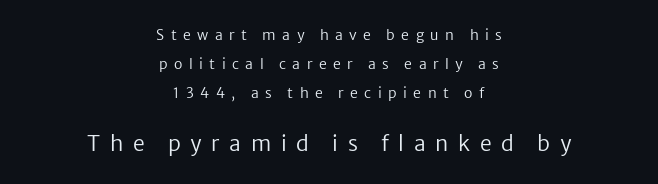
{"italic": "no", "bold": "no", "underline": "no", "align": "center", "line_spacing": "loose", "line_spacing_ratio": 2.08, "letter_spacing": "wide", "letter_spacing_em": 0.46, "larger_block": "second", "size_ratio": 1.5, "glyph_px": 21}
